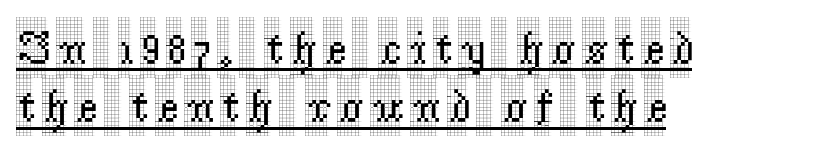
The image shows 47 px condensed serif type, upright; set left-aligned, line spacing 1.24x, underlined; a large x-height.
